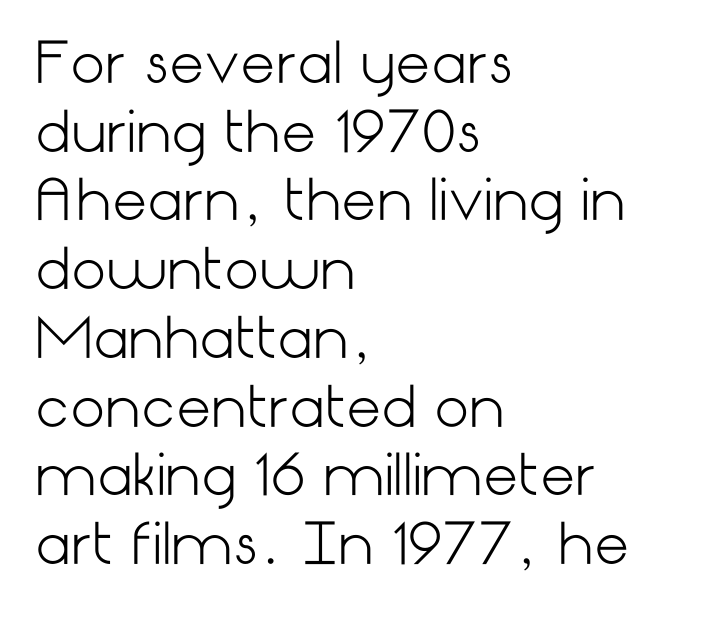
The image shows 55 px light sans-serif type, upright; set left-aligned, normal line spacing (1.25x), normal letter spacing, not underlined; low stroke contrast and a medium x-height.
